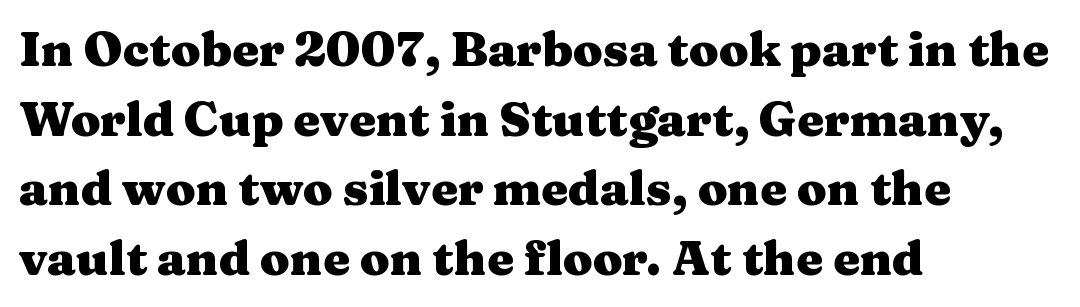
The letters are bold, with thick, heavy strokes. The passage shown is typed in a proportional face where columns would drift. The type sits square on the baseline with zero lean. What's the leading like? Ordinary, nothing unusual.
